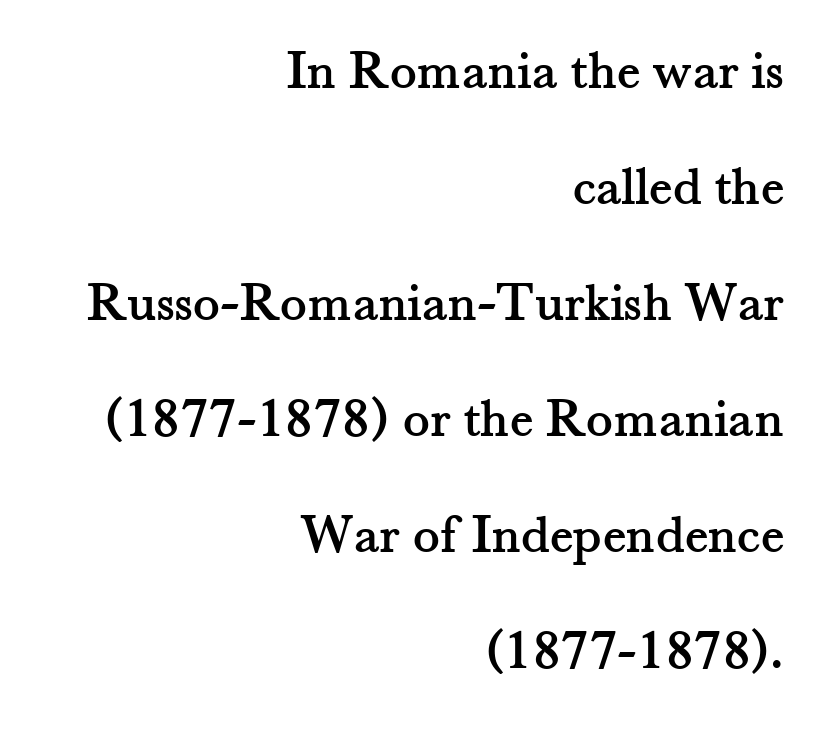
Casual observation: everything's shoved over to the right. The area under the type is left untouched. Nope, not italic — everything's standing straight. Leading: increased. What kind of face is this? One with serifs. Looks like regular typesetting: each glyph gets only the width it needs.
